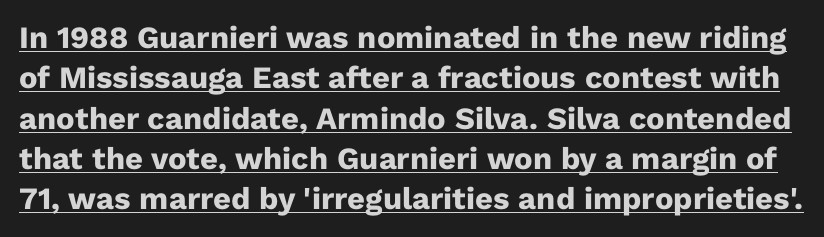
Q: Is the text bold? A: Yes.
Q: Is the text italic (slanted)? A: No, it is upright.
Q: Is the typeface a serif or a sans-serif typeface? A: Sans-serif.
Q: Is the text underlined? A: Yes.
Q: Is the spacing between letters normal or unusually wide? A: Normal.
Q: Is the spacing between lines tight, normal or loose? A: Normal.
Q: Width (condensed, normal, or wide)? A: Normal.
Q: Stroke contrast? A: Low.
Q: x-height? A: Medium.
Q: Monospaced? A: No.
